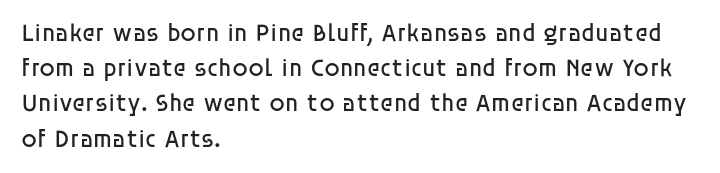
Weight: not bold — regular or lighter. Summary of vertical rhythm: regular, with standard interline spacing. Italic? Not at all — the glyphs are vertical. Words appear dense and cohesive because spacing is normal. Glance below the letters and you will spot only blank space.
